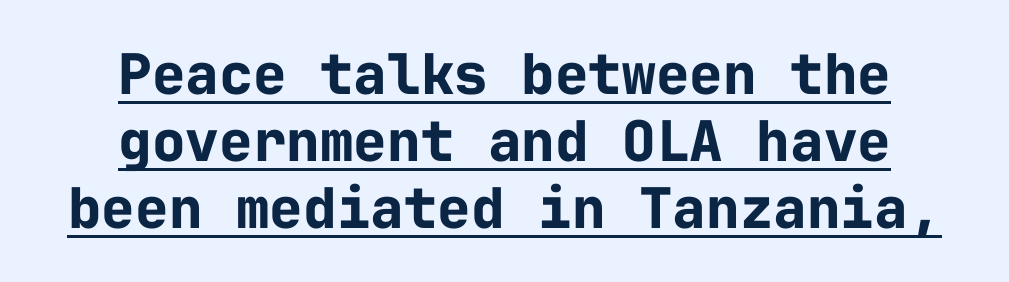
Q: Is the text bold? A: Yes.
Q: Is the text italic (slanted)? A: No, it is upright.
Q: Is the typeface a serif or a sans-serif typeface? A: Sans-serif.
Q: Is the text underlined? A: Yes.
Q: How is the paragraph aligned? A: Centered.
Q: Is the spacing between letters normal or unusually wide? A: Normal.
Q: Width (condensed, normal, or wide)? A: Normal.
Q: Stroke contrast? A: Low.
Q: x-height? A: Medium.
Q: Monospaced? A: Yes.
